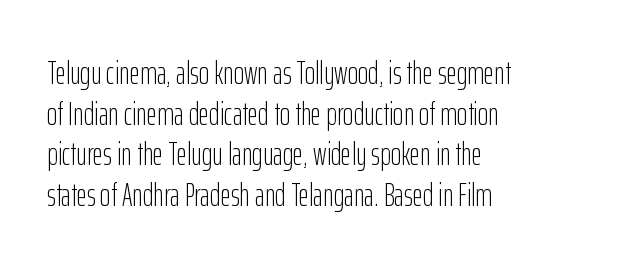
{"serif": "no", "italic": "no", "bold": "no", "weight": "light", "width": "condensed", "stroke_contrast": "low", "x_height": "medium", "monospaced": "no", "underline": "no", "align": "left", "line_spacing": "normal", "line_spacing_ratio": 1.27, "letter_spacing": "normal", "letter_spacing_em": 0.0, "glyph_px": 32}
